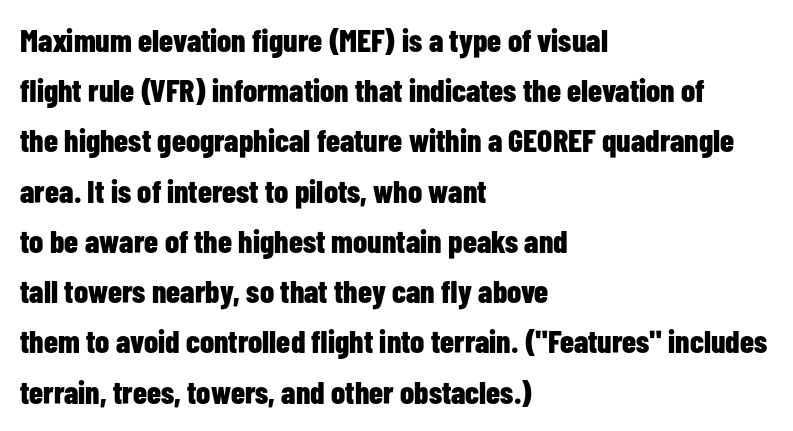
The font's upright variant was chosen for this text. Observe the ordinary spacing: letters are neighbours, not strangers. Character widths vary here, with narrow letters taking less room than wide ones. Short and long lines alike share a common starting point at left.
